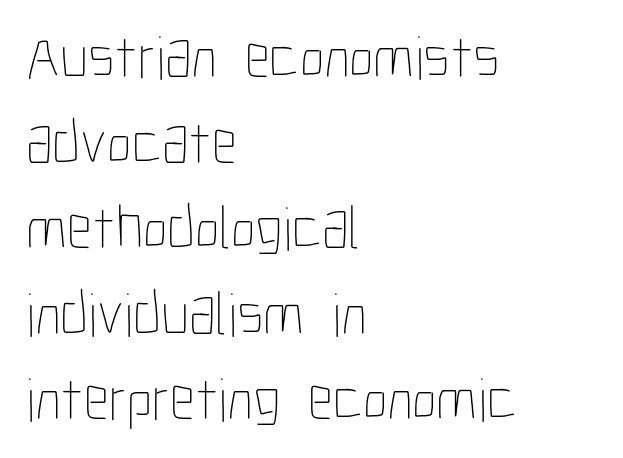
The image shows 62 px thin, condensed type, upright; set left-aligned, normal line spacing (1.38x), normal letter spacing, not underlined; low stroke contrast and a medium x-height.
